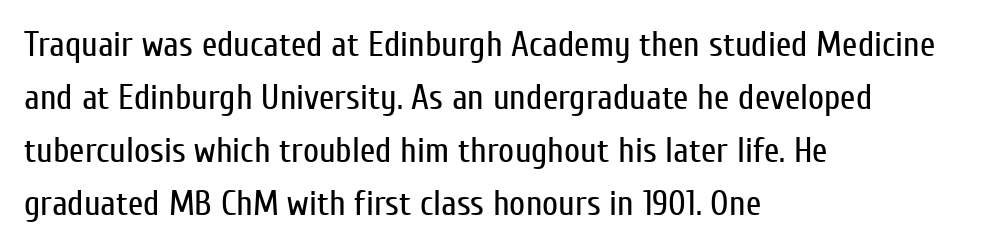
The typography opts for an upright posture over an oblique one. Looks like regular typesetting: each glyph gets only the width it needs. Layout note: lines flush left. A typesetter would label this face a sans. Baseline-to-baseline distance is the conventional proportion of letter height.
